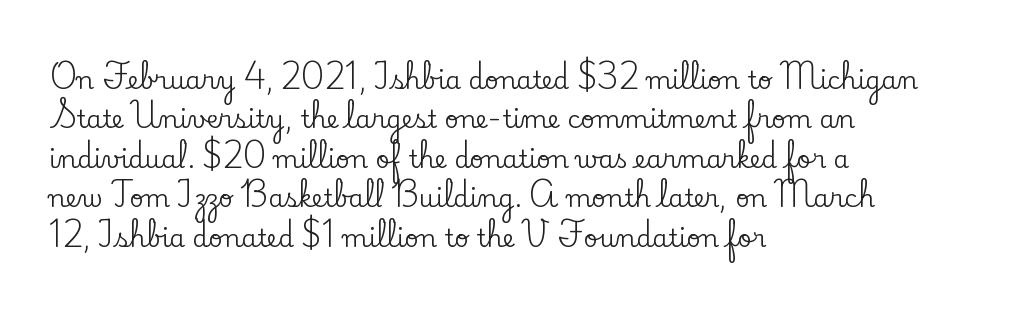
The setting favours the left margin, as ordinary paragraphs usually do. Is there any slant? The stems are plumb. A bare baseline throughout the passage. The letterforms sit shoulder to shoulder at normal distance. These lines sit exactly where default settings would place them.
